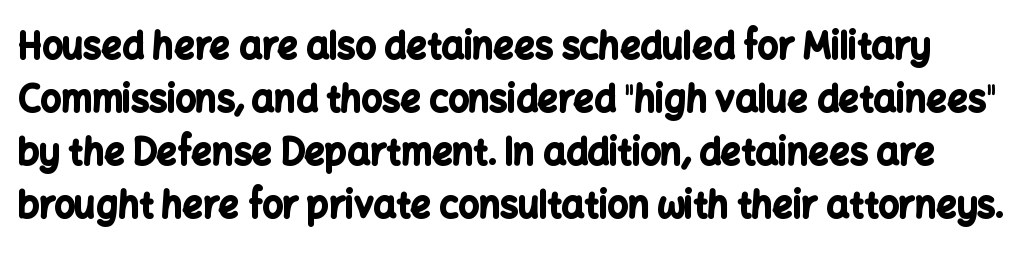
Compared with an ordinary text face, these strokes are far heavier — a full bold. Underlining? Definitely not there. Ordinary non-slanted type is in use. You can tell from the bare stems that sans-serif type was used. The rendering keeps characters at their native spacing.
